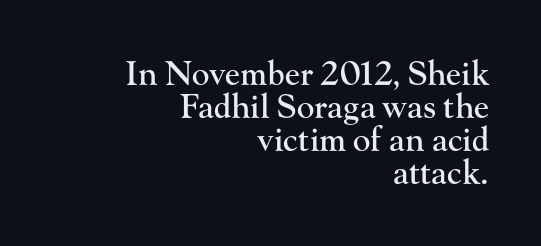
A serif font was chosen for this passage. A roman cut, with each character standing at attention. The rendering keeps characters at their native spacing. Think of a printed novel: that variable character pitch is what you see here. Plain, unruled lines of type.
